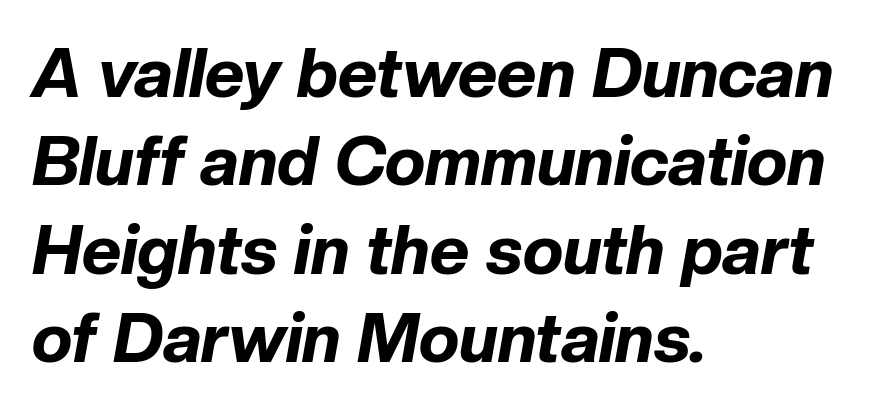
Caption: bold face, heavy strokes. The specimen omits any rule beneath the text block's lines. The letters sit at their default tracking, neither squeezed nor spread. Spacing verdict: proportional, widths tailored to each character. Rows of type keep a routine distance in the vertical direction.
